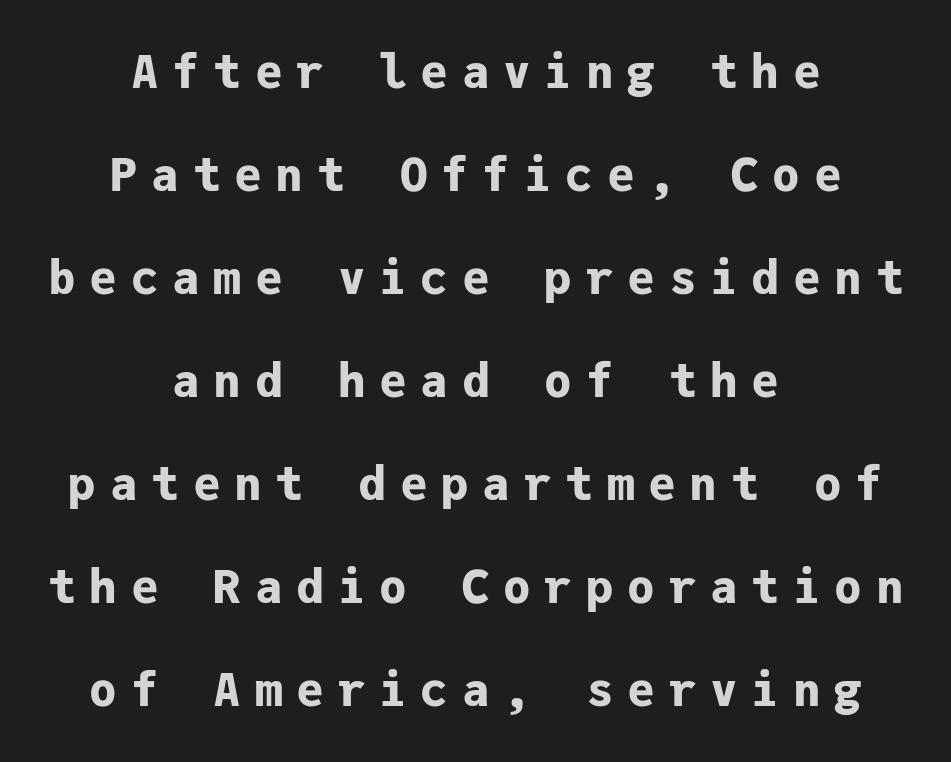
Q: Is the text bold? A: Yes.
Q: Is the text italic (slanted)? A: No, it is upright.
Q: Is the typeface a serif or a sans-serif typeface? A: Sans-serif.
Q: Is the text underlined? A: No.
Q: How is the paragraph aligned? A: Centered.
Q: Is the spacing between letters normal or unusually wide? A: Unusually wide.
Q: Is the spacing between lines tight, normal or loose? A: Loose.
Q: Width (condensed, normal, or wide)? A: Normal.
Q: Stroke contrast? A: Low.
Q: x-height? A: Medium.
Q: Monospaced? A: Yes.
